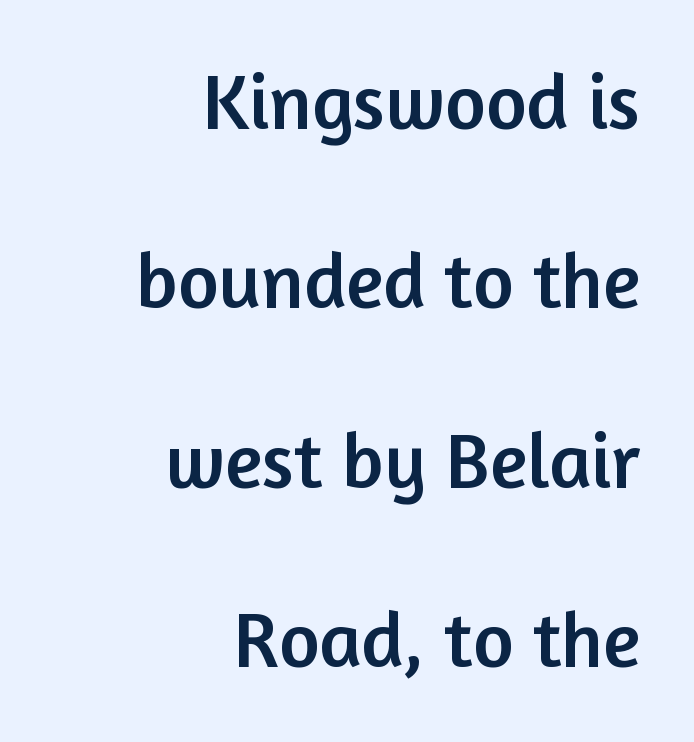
The image shows 78 px sans-serif type, upright; set right-aligned, loose line spacing (2.3x), normal letter spacing, not underlined; low stroke contrast and a medium x-height.
